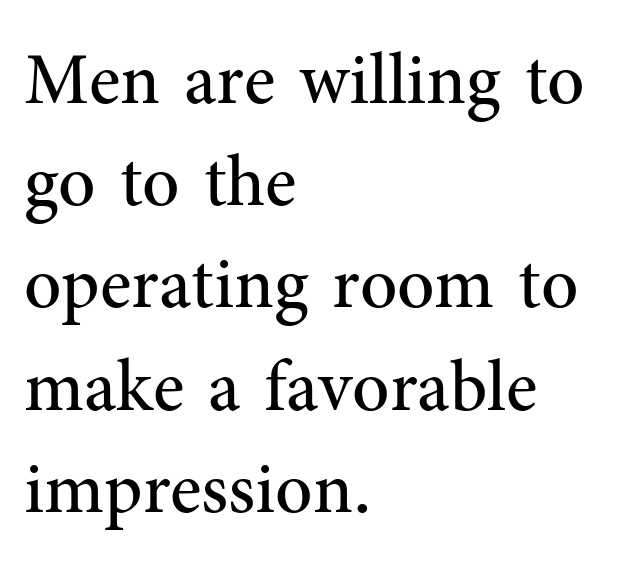
{"serif": "yes", "italic": "no", "bold": "no", "weight": "regular", "width": "normal", "stroke_contrast": "medium", "x_height": "medium", "monospaced": "no", "underline": "no", "align": "left", "line_spacing": "normal", "line_spacing_ratio": 1.4, "letter_spacing": "normal", "letter_spacing_em": 0.0, "glyph_px": 73}
